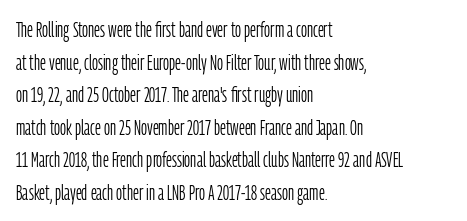
{"italic": "no", "bold": "no", "underline": "no", "align": "left", "line_spacing": "normal", "line_spacing_ratio": 1.55, "letter_spacing": "normal", "letter_spacing_em": 0.0, "glyph_px": 21}
